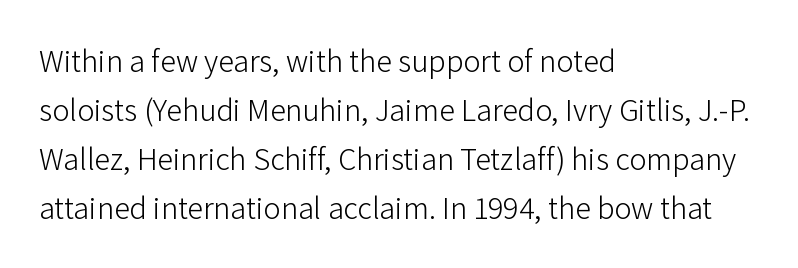
The typography opts for an upright posture over an oblique one. I'd call this a sans setting — the letters go barefoot. Caption: multi-line text, flush left, ragged right. Underlining? Definitely not there. The designer left line spacing at the default.
